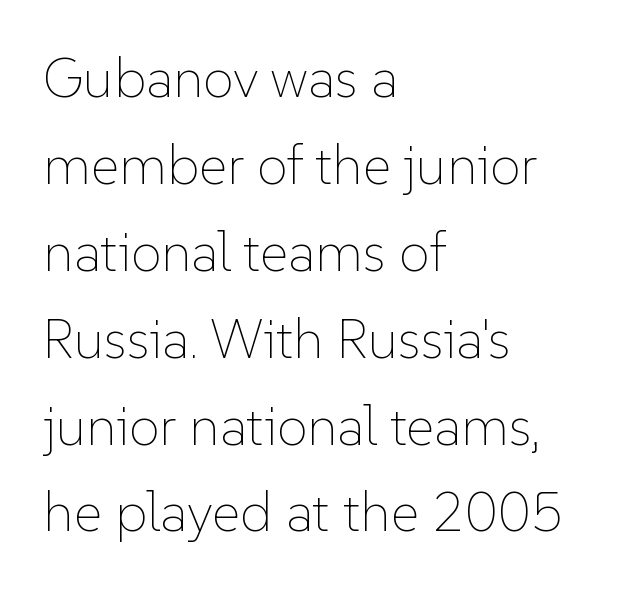
Q: Is the text bold? A: No.
Q: Is the text italic (slanted)? A: No, it is upright.
Q: Is the text underlined? A: No.
Q: How is the paragraph aligned? A: Left-aligned.
Q: Is the spacing between letters normal or unusually wide? A: Normal.
Q: Is the spacing between lines tight, normal or loose? A: Normal.
Q: Width (condensed, normal, or wide)? A: Normal.
Q: Stroke contrast? A: Low.
Q: x-height? A: Medium.
Q: Monospaced? A: No.
